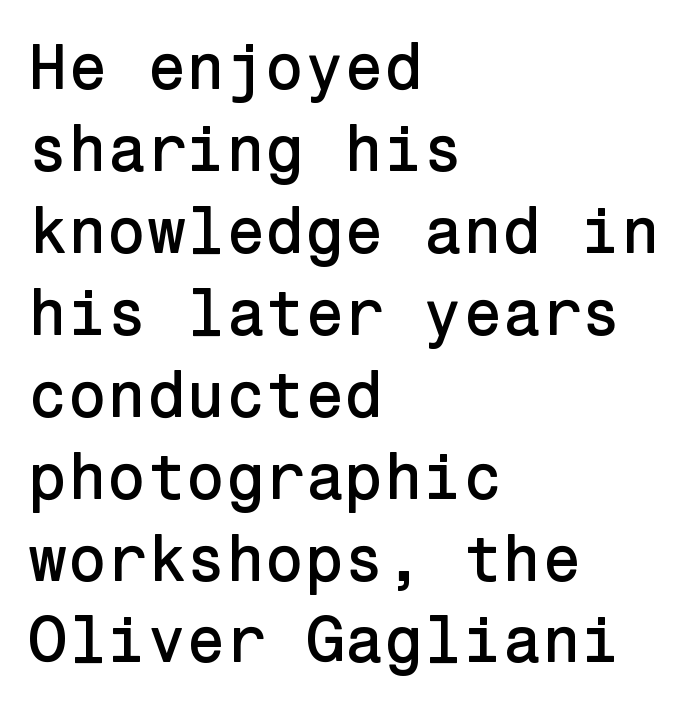
Typographically, this falls in the sans-serif category. Beneath every word, the page is bare. Reading down the block, your eye returns to a fixed left position each line. Observe the ordinary spacing: letters are neighbours, not strangers. Designer's note — italics off, roman on. The vertical gap from one line to the next is medium.
